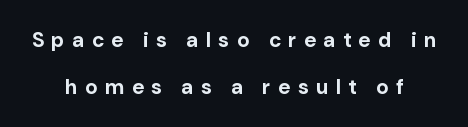
Every character sits straight up, as roman type does. The font is running at its bold setting. Interline gaps are noticeably wide in this sample. The glyphs are unaccompanied by any horizontal stroke below them.
